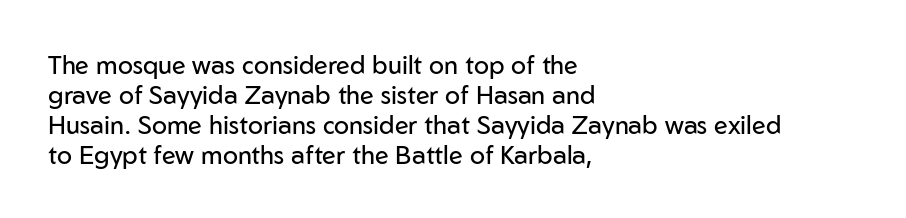
Stem width sits at or under what a default text font uses. Rendered with straight, roman letterforms. In CSS terms this would be text-align: left. Is the letter spacing exaggerated? No — it looks like the ordinary default.
